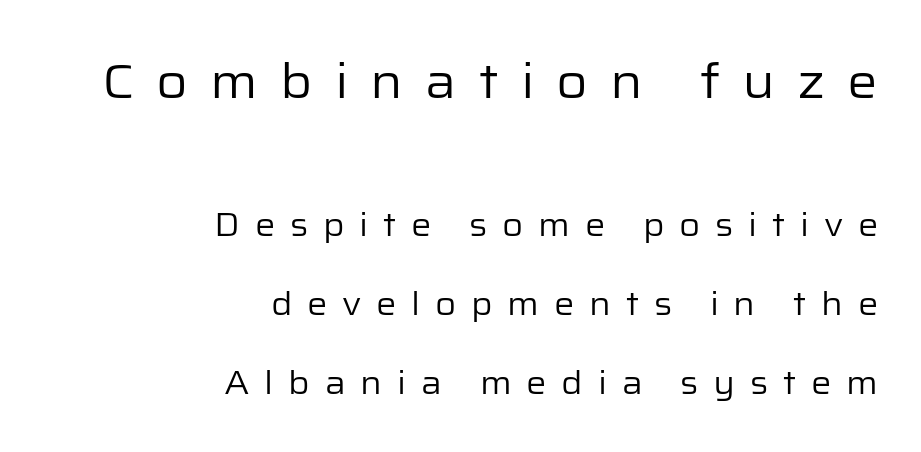
{"serif": "no", "italic": "no", "bold": "no", "weight": "regular", "width": "normal", "stroke_contrast": "low", "x_height": "medium", "monospaced": "no", "underline": "no", "align": "right", "line_spacing": "loose", "line_spacing_ratio": 2.46, "letter_spacing": "wide", "letter_spacing_em": 0.46, "larger_block": "first", "size_ratio": 1.5, "glyph_px": 48}
